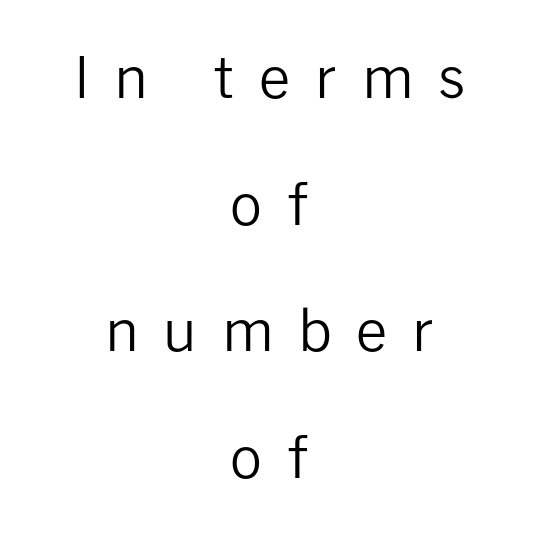
{"serif": "no", "italic": "no", "bold": "no", "weight": "regular", "width": "normal", "stroke_contrast": "low", "x_height": "medium", "monospaced": "no", "underline": "no", "align": "center", "line_spacing": "loose", "line_spacing_ratio": 2.26, "letter_spacing": "wide", "letter_spacing_em": 0.44, "glyph_px": 56}
